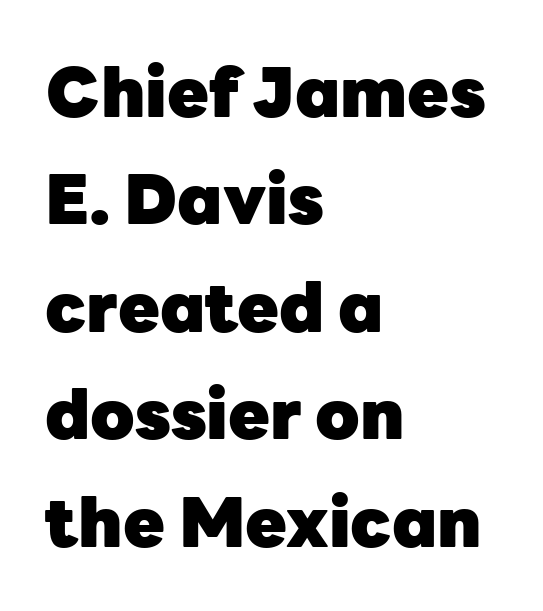
{"serif": "no", "italic": "no", "bold": "yes", "weight": "heavy", "width": "normal", "stroke_contrast": "low", "x_height": "medium", "monospaced": "no", "underline": "no", "align": "left", "line_spacing": "normal", "line_spacing_ratio": 1.58, "letter_spacing": "normal", "letter_spacing_em": 0.0, "glyph_px": 68}
